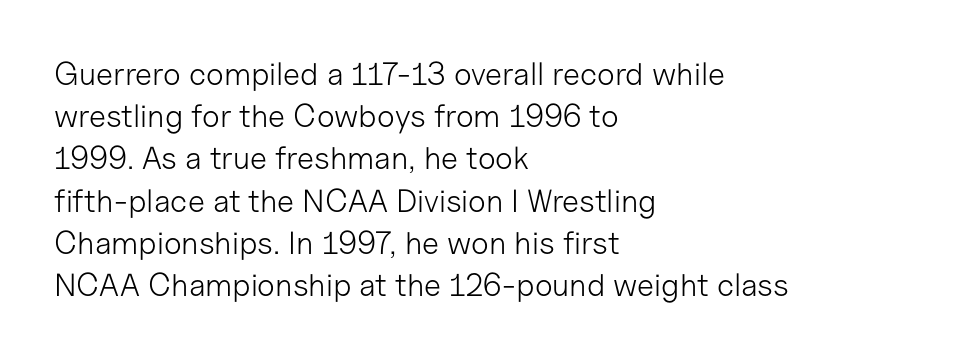
The image shows 32 px light sans-serif type, upright; set left-aligned, normal line spacing (1.32x), normal letter spacing, not underlined; low stroke contrast and a medium x-height.
